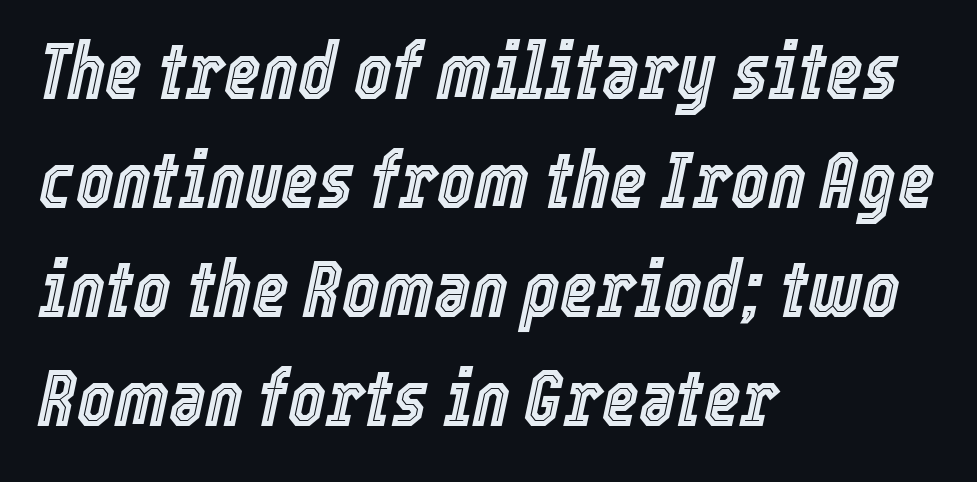
{"italic": "yes", "lean": "right", "slant_degrees": 12, "width": "condensed", "x_height": "medium", "monospaced": "no", "underline": "no", "align": "left", "line_spacing": "normal", "line_spacing_ratio": 1.38, "letter_spacing": "normal", "letter_spacing_em": 0.0, "glyph_px": 79}
